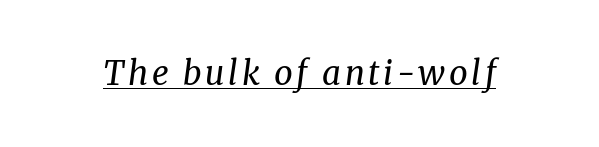
The image shows 33 px regular-weight serif type, italic (leaning right); set underlined; medium stroke contrast and a medium x-height.
